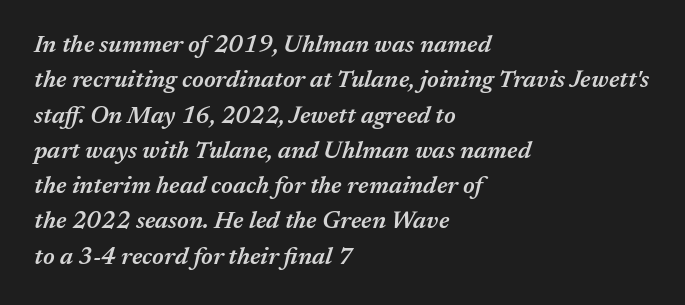
{"italic": "yes", "lean": "right", "slant_degrees": 17, "bold": "semi", "underline": "no", "align": "left", "line_spacing": "normal", "line_spacing_ratio": 1.47, "letter_spacing": "normal", "letter_spacing_em": 0.0, "glyph_px": 24}
